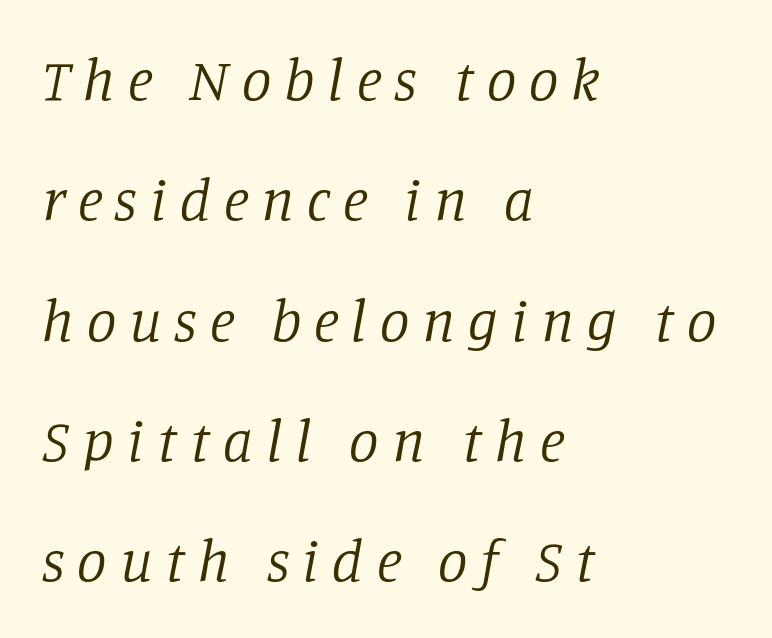
{"serif": "yes", "italic": "yes", "lean": "right", "slant_degrees": 11, "bold": "no", "weight": "regular", "width": "normal", "stroke_contrast": "low", "x_height": "large", "monospaced": "no", "underline": "no", "align": "left", "line_spacing": "loose", "line_spacing_ratio": 2.04, "letter_spacing": "wide", "letter_spacing_em": 0.22, "glyph_px": 59}
